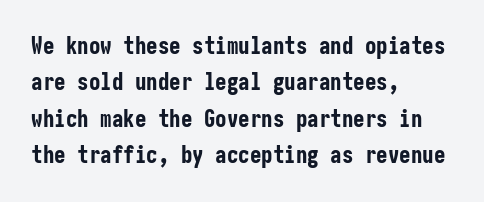
{"italic": "no", "bold": "yes", "underline": "no", "align": "left", "line_spacing": "normal", "line_spacing_ratio": 1.58, "letter_spacing": "normal", "letter_spacing_em": 0.0, "glyph_px": 23}
